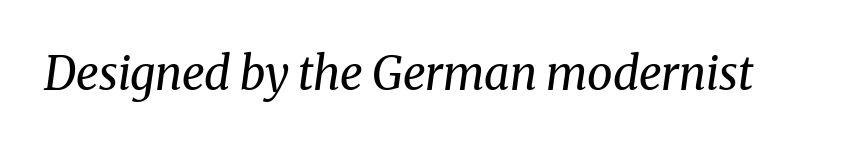
Q: Is the text bold? A: No.
Q: Is the text italic (slanted)? A: Yes, it leans right by about 8 degrees.
Q: Is the typeface a serif or a sans-serif typeface? A: Serif.
Q: Is the text underlined? A: No.
Q: Is the spacing between letters normal or unusually wide? A: Normal.
Q: Width (condensed, normal, or wide)? A: Normal.
Q: Stroke contrast? A: Medium.
Q: x-height? A: Medium.
Q: Monospaced? A: No.
